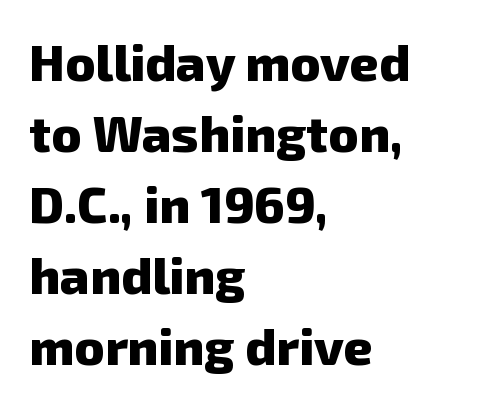
Q: Is the text bold? A: Yes.
Q: Is the typeface a serif or a sans-serif typeface? A: Sans-serif.
Q: Is the text underlined? A: No.
Q: How is the paragraph aligned? A: Left-aligned.
Q: Is the spacing between letters normal or unusually wide? A: Normal.
Q: Is the spacing between lines tight, normal or loose? A: Normal.
Q: Width (condensed, normal, or wide)? A: Normal.
Q: Stroke contrast? A: Low.
Q: x-height? A: Medium.
Q: Monospaced? A: No.
